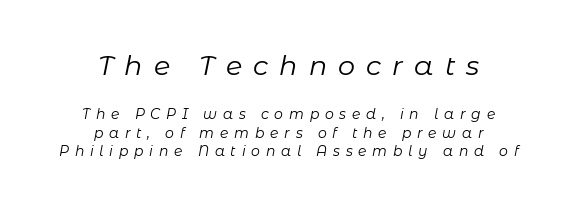
{"italic": "yes", "lean": "right", "slant_degrees": 11, "bold": "no", "underline": "no", "align": "center", "line_spacing": "normal", "line_spacing_ratio": 1.32, "letter_spacing": "wide", "letter_spacing_em": 0.41, "larger_block": "first", "size_ratio": 1.93, "glyph_px": 27}
